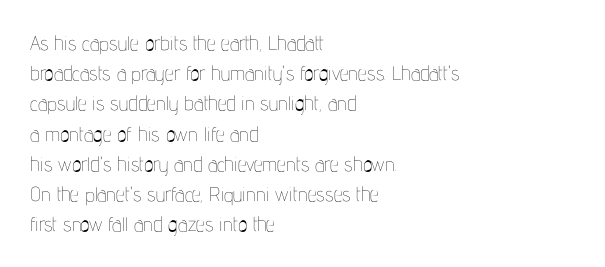
Q: Is the text bold? A: No.
Q: Is the text italic (slanted)? A: No, it is upright.
Q: Is the text underlined? A: No.
Q: How is the paragraph aligned? A: Left-aligned.
Q: Is the spacing between letters normal or unusually wide? A: Normal.
Q: Is the spacing between lines tight, normal or loose? A: Normal.
